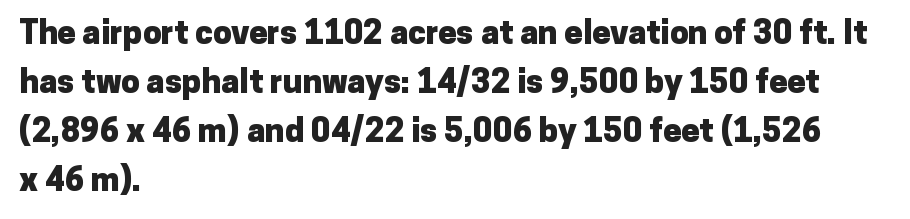
Q: Is the text bold? A: Yes.
Q: Is the text italic (slanted)? A: No, it is upright.
Q: Is the typeface a serif or a sans-serif typeface? A: Sans-serif.
Q: Is the text underlined? A: No.
Q: How is the paragraph aligned? A: Left-aligned.
Q: Is the spacing between letters normal or unusually wide? A: Normal.
Q: Is the spacing between lines tight, normal or loose? A: Normal.
Q: Width (condensed, normal, or wide)? A: Normal.
Q: Stroke contrast? A: Low.
Q: x-height? A: Medium.
Q: Monospaced? A: No.
